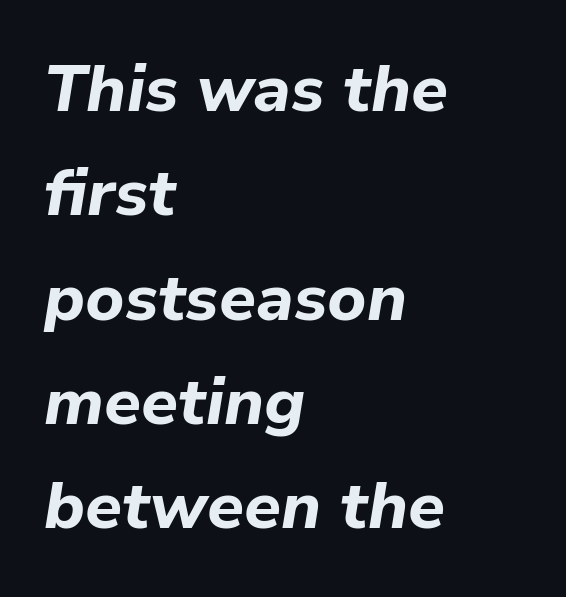
The image shows 66 px bold type, italic (leaning right); set left-aligned, normal line spacing (1.58x), normal letter spacing, not underlined; low stroke contrast and a medium x-height.
